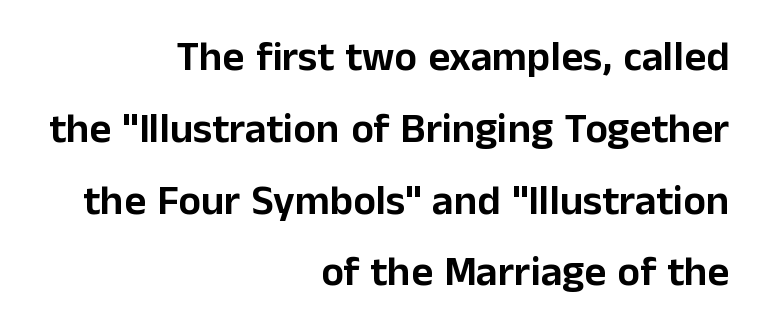
Q: Is the text italic (slanted)? A: No, it is upright.
Q: Is the typeface a serif or a sans-serif typeface? A: Sans-serif.
Q: Is the text underlined? A: No.
Q: How is the paragraph aligned? A: Right-aligned.
Q: Is the spacing between letters normal or unusually wide? A: Normal.
Q: Width (condensed, normal, or wide)? A: Normal.
Q: Stroke contrast? A: Low.
Q: x-height? A: Medium.
Q: Monospaced? A: No.
